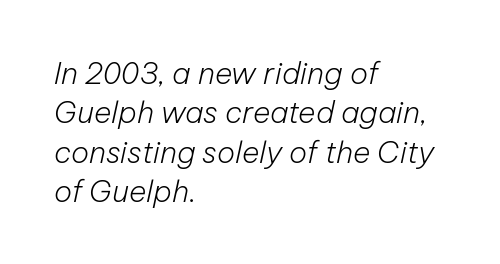
Q: Is the text bold? A: No.
Q: Is the text italic (slanted)? A: Yes, it leans right by about 12 degrees.
Q: Is the text underlined? A: No.
Q: How is the paragraph aligned? A: Left-aligned.
Q: Is the spacing between letters normal or unusually wide? A: Normal.
Q: Is the spacing between lines tight, normal or loose? A: Normal.
Q: Width (condensed, normal, or wide)? A: Normal.
Q: Stroke contrast? A: Low.
Q: x-height? A: Medium.
Q: Monospaced? A: No.
